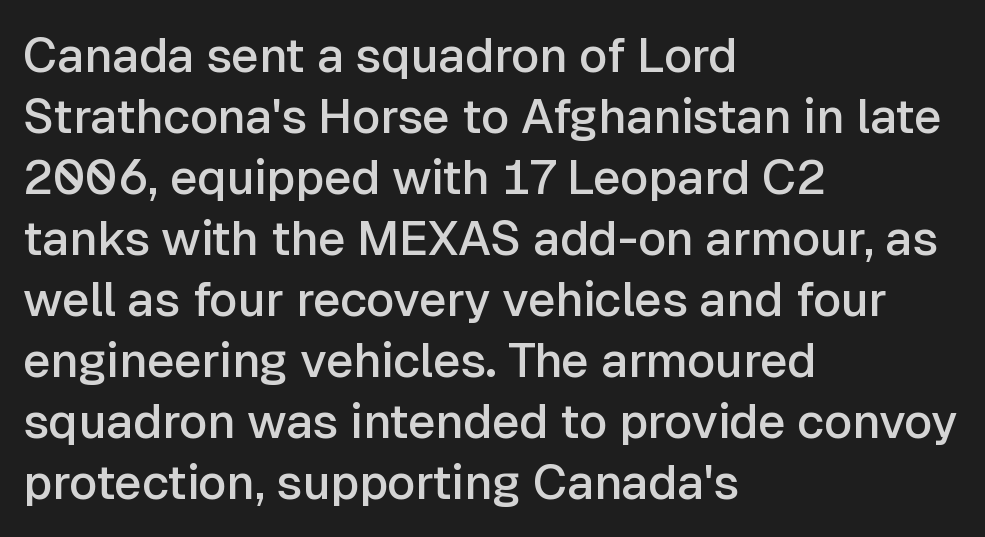
Q: Is the text bold? A: Semi-bold.
Q: Is the text italic (slanted)? A: No, it is upright.
Q: Is the typeface a serif or a sans-serif typeface? A: Sans-serif.
Q: Is the text underlined? A: No.
Q: How is the paragraph aligned? A: Left-aligned.
Q: Is the spacing between letters normal or unusually wide? A: Normal.
Q: Is the spacing between lines tight, normal or loose? A: Normal.
Q: Width (condensed, normal, or wide)? A: Normal.
Q: Stroke contrast? A: Low.
Q: x-height? A: Medium.
Q: Monospaced? A: No.
